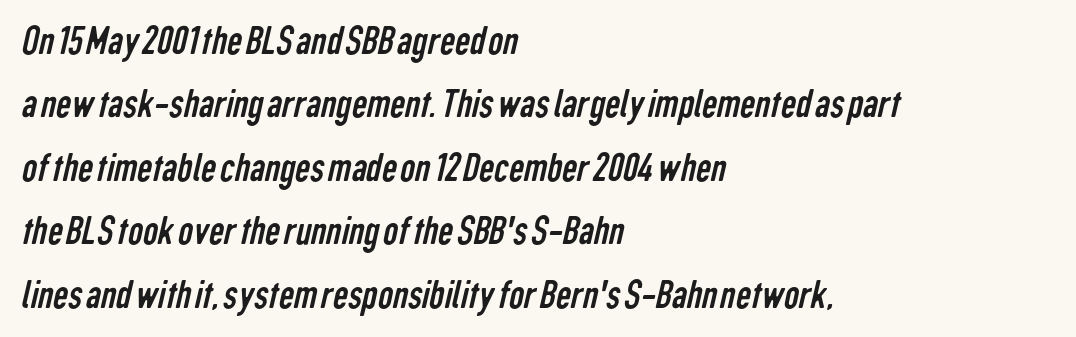
Here the glyphs are tracked normally, forming tight word shapes. Think standard paragraph weight, or any step lighter than that. The baseline area is clear. Think of a printed novel: that variable character pitch is what you see here. Each line starts at the same left margin while the right side varies. Notice how descenders clear the ascenders below comfortably — that's standard leading.
